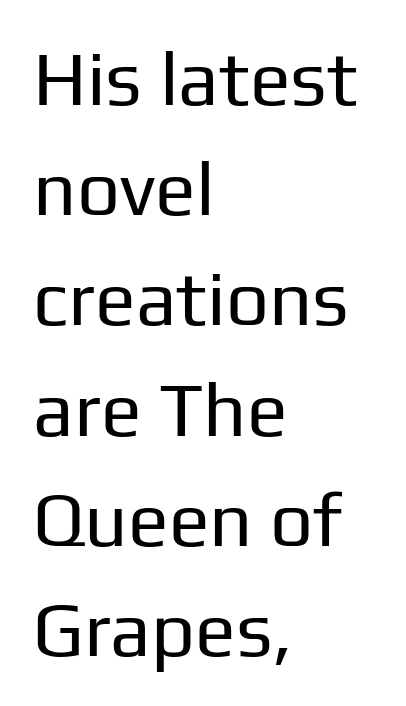
The image shows 76 px regular-weight sans-serif type, upright; set left-aligned, normal line spacing (1.45x), normal letter spacing, not underlined; low stroke contrast and a medium x-height.
